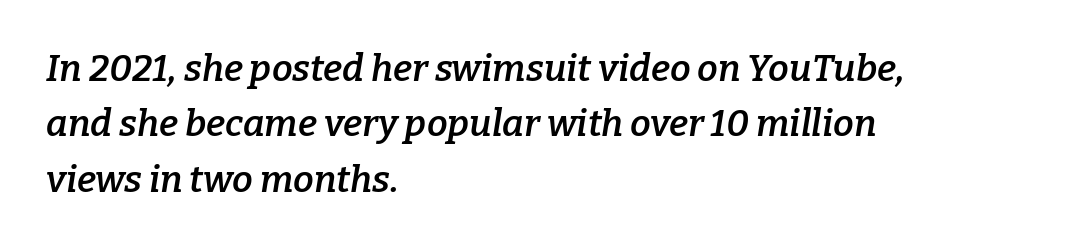
The image shows 37 px semibold serif type, italic (leaning right); set left-aligned, normal line spacing (1.5x), normal letter spacing, not underlined; low stroke contrast and a medium x-height.
